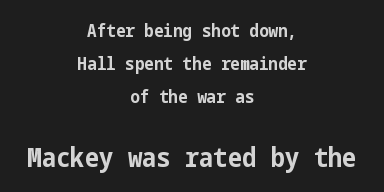
The image shows 27 px bold type, upright; set centered, line spacing 1.84x, normal letter spacing, not underlined; the second (bottom) block is 1.5x larger.
